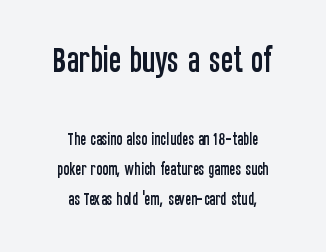
These lines are centered, leaving both edges ragged. The space between consecutive lines is lavish. The specimen omits any rule beneath the text block's lines. You could not count columns in this text — the font is proportionally spaced. Short note: letters normally spaced. Is this a sans? Yes — the strokes have no serifs.
